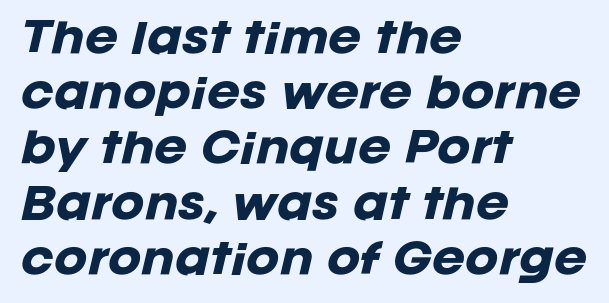
Q: Is the text bold? A: Yes.
Q: Is the text italic (slanted)? A: Yes, it leans right by about 12 degrees.
Q: Is the text underlined? A: No.
Q: How is the paragraph aligned? A: Left-aligned.
Q: Is the spacing between letters normal or unusually wide? A: Normal.
Q: Is the spacing between lines tight, normal or loose? A: Normal.
Q: Width (condensed, normal, or wide)? A: Normal.
Q: Stroke contrast? A: Low.
Q: x-height? A: Large.
Q: Monospaced? A: No.
